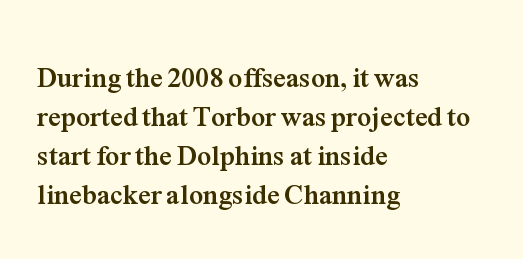
{"serif": "yes", "italic": "no", "bold": "yes", "weight": "semibold", "width": "normal", "stroke_contrast": "medium", "x_height": "medium", "monospaced": "no", "underline": "no", "align": "left", "line_spacing": "normal", "line_spacing_ratio": 1.39, "letter_spacing": "normal", "letter_spacing_em": 0.0, "glyph_px": 28}
